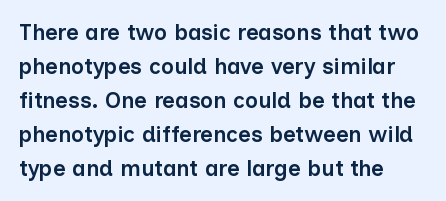
{"italic": "no", "bold": "semi", "underline": "no", "align": "left", "line_spacing": "normal", "line_spacing_ratio": 1.54, "letter_spacing": "normal", "letter_spacing_em": 0.0, "glyph_px": 22}
